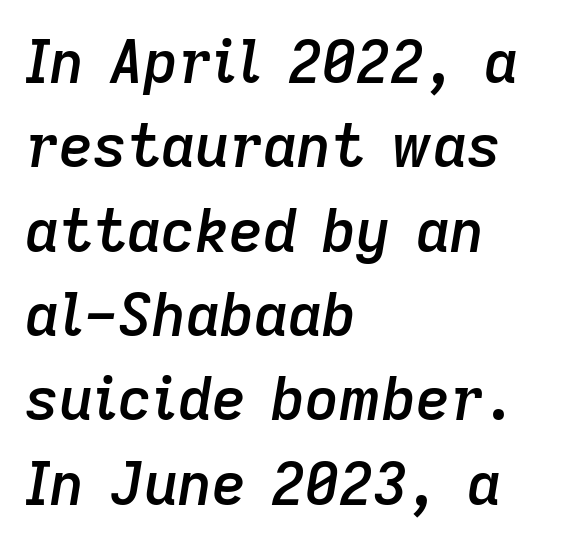
The image shows 59 px semibold type, italic (leaning right); set left-aligned, normal line spacing (1.43x), normal letter spacing, not underlined; low stroke contrast and a medium x-height.
